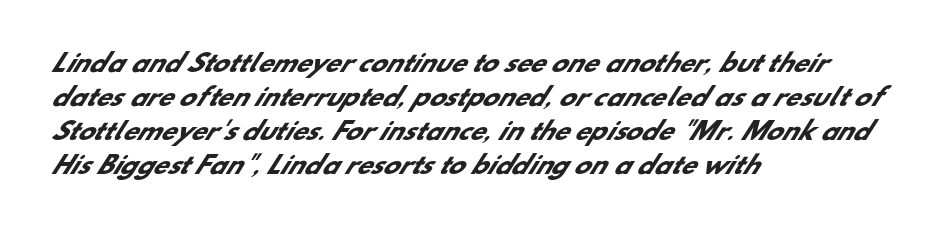
Students, this is bold: see how much ink each stroke carries. The vertical gap from one line to the next is medium. Alignment: flush left. The words here are not underlined. A typesetter would call this zero additional tracking.
